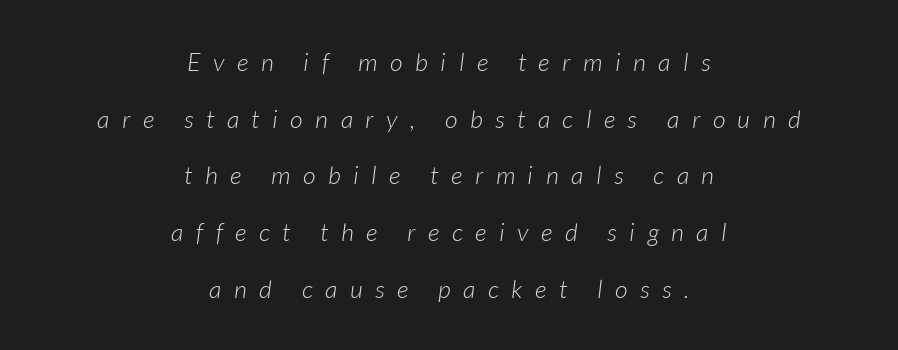
The image shows 25 px text type, italic (leaning right); set centered, loose line spacing (2.27x), unusually wide letter spacing (+0.5 em), not underlined.
